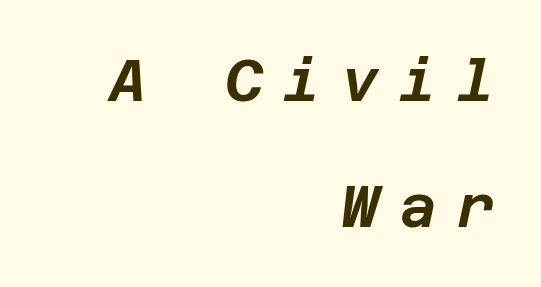
Q: Is the text italic (slanted)? A: Yes, it leans right by about 12 degrees.
Q: Is the text underlined? A: No.
Q: How is the paragraph aligned? A: Right-aligned.
Q: Is the spacing between letters normal or unusually wide? A: Unusually wide.
Q: Is the spacing between lines tight, normal or loose? A: Loose.
Q: Width (condensed, normal, or wide)? A: Normal.
Q: Stroke contrast? A: Low.
Q: x-height? A: Large.
